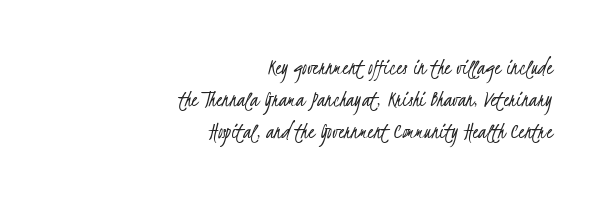
Casual observation: everything's shoved over to the right. The weight tops out at a normal text grade. The tracking reads as untouched default to a designer's eye. Clear beneath every line of the passage.
